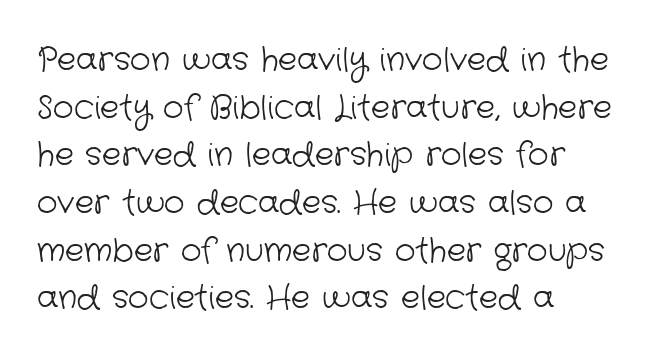
{"serif": "no", "bold": "no", "weight": "light", "width": "normal", "stroke_contrast": "low", "x_height": "medium", "monospaced": "no", "underline": "no", "align": "left", "line_spacing": "normal", "line_spacing_ratio": 1.49, "letter_spacing": "normal", "letter_spacing_em": 0.0, "glyph_px": 32}
